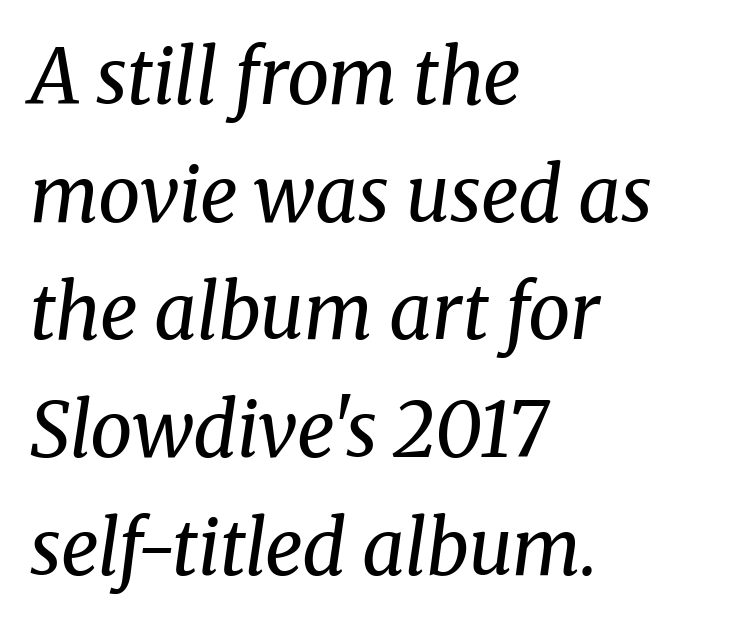
Q: Is the text bold? A: No.
Q: Is the text italic (slanted)? A: Yes, it leans right by about 8 degrees.
Q: Is the typeface a serif or a sans-serif typeface? A: Serif.
Q: Is the text underlined? A: No.
Q: How is the paragraph aligned? A: Left-aligned.
Q: Is the spacing between letters normal or unusually wide? A: Normal.
Q: Is the spacing between lines tight, normal or loose? A: Normal.
Q: Width (condensed, normal, or wide)? A: Normal.
Q: Stroke contrast? A: Medium.
Q: x-height? A: Medium.
Q: Monospaced? A: No.
